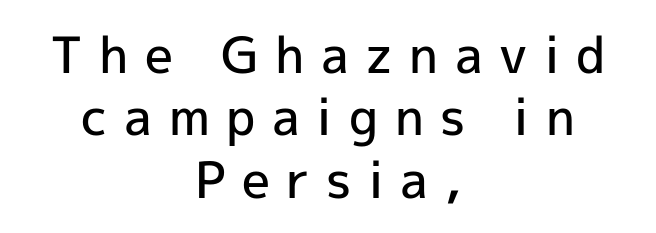
{"serif": "no", "italic": "no", "bold": "semi", "weight": "semibold", "width": "normal", "x_height": "medium", "monospaced": "no", "underline": "no", "align": "center", "line_spacing": "normal", "line_spacing_ratio": 1.25, "letter_spacing": "wide", "letter_spacing_em": 0.33, "glyph_px": 50}
